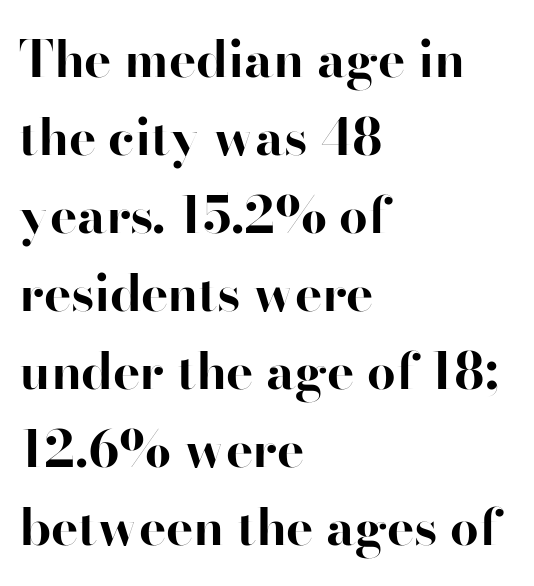
{"serif": "no", "italic": "no", "bold": "yes", "weight": "bold", "width": "normal", "stroke_contrast": "high", "x_height": "small", "monospaced": "no", "underline": "no", "align": "left", "line_spacing": "normal", "line_spacing_ratio": 1.53, "letter_spacing": "normal", "letter_spacing_em": 0.0, "glyph_px": 51}
